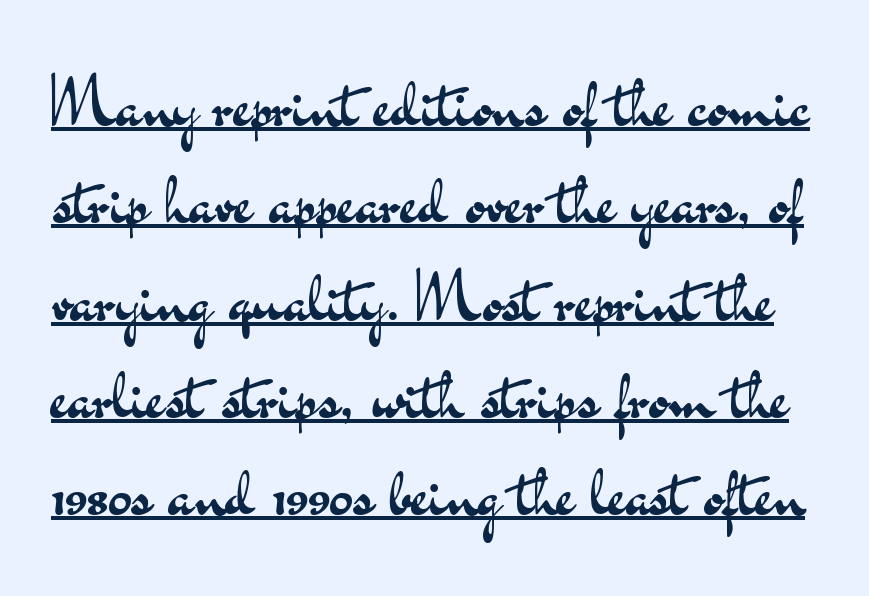
To sum up the face: it is a sans, with no serifs. Nothing unusual about the tracking: characters are spaced as the font intends. A light-to-regular cut is what we see here. The rendering uses natural spacing where letterforms have individual widths.
